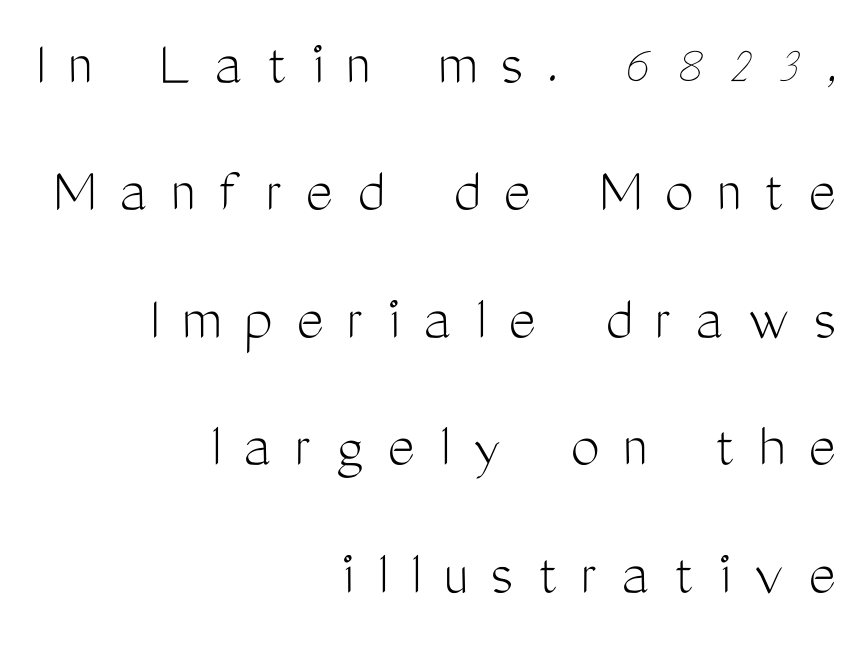
The image shows 65 px light, condensed sans-serif type, upright; set right-aligned, loose line spacing (1.96x), unusually wide letter spacing (+0.36 em), not underlined; medium stroke contrast and a medium x-height.
